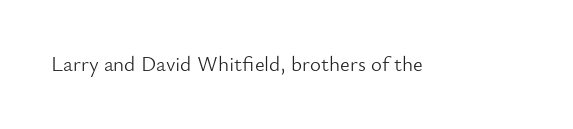
{"italic": "no", "bold": "no", "underline": "no", "letter_spacing": "normal", "letter_spacing_em": 0.0, "glyph_px": 21}
